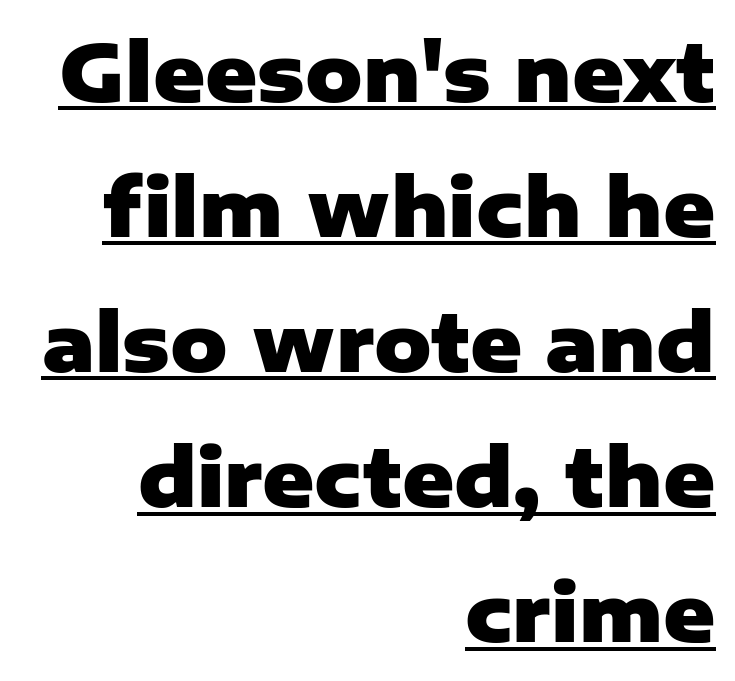
{"serif": "no", "italic": "no", "bold": "yes", "weight": "heavy", "width": "normal", "stroke_contrast": "low", "x_height": "medium", "monospaced": "no", "underline": "yes", "align": "right", "line_spacing_ratio": 1.71, "letter_spacing": "normal", "letter_spacing_em": 0.0, "glyph_px": 79}
